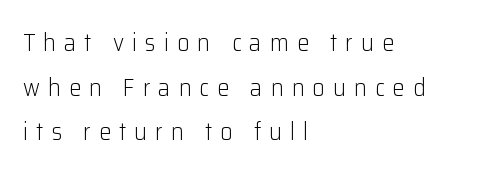
The weight tops out at a normal text grade. The letters stand straight up with perfectly vertical stems. Each row of text sits above clean, open space. Typeset ragged right — the left edge is the straight one. This sample uses expanded letter spacing, leaving extra air between glyphs.
